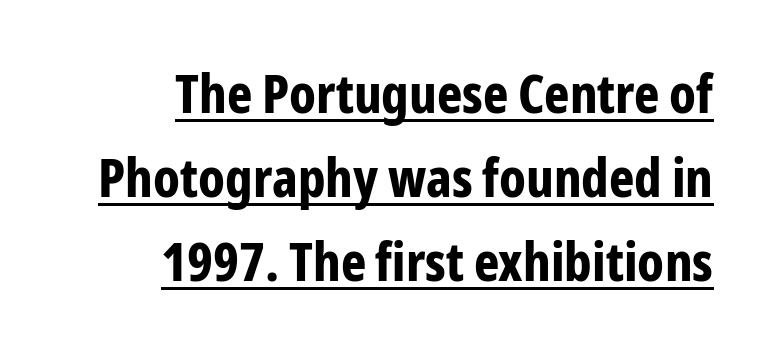
{"serif": "no", "italic": "no", "bold": "yes", "weight": "bold", "width": "condensed", "stroke_contrast": "low", "x_height": "medium", "monospaced": "no", "underline": "yes", "align": "right", "line_spacing": "normal", "line_spacing_ratio": 1.56, "letter_spacing": "normal", "letter_spacing_em": 0.0, "glyph_px": 54}
